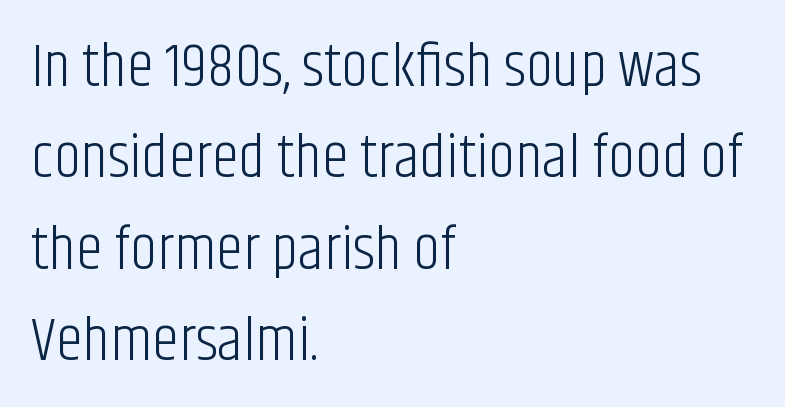
{"serif": "no", "italic": "no", "bold": "no", "weight": "light", "width": "condensed", "stroke_contrast": "low", "x_height": "large", "monospaced": "no", "underline": "no", "align": "left", "line_spacing": "normal", "line_spacing_ratio": 1.5, "letter_spacing": "normal", "letter_spacing_em": 0.0, "glyph_px": 61}
